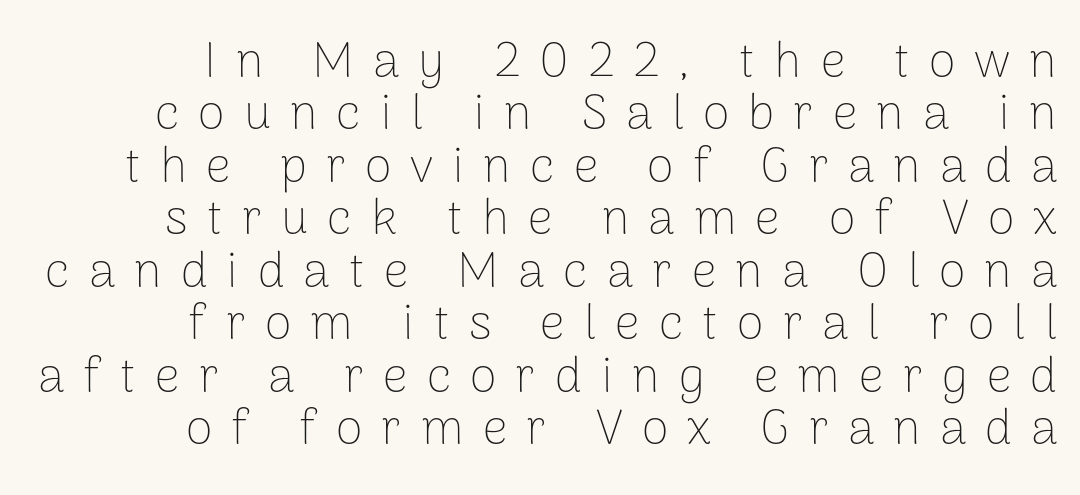
{"serif": "no", "italic": "no", "bold": "no", "weight": "thin", "width": "normal", "stroke_contrast": "low", "x_height": "medium", "monospaced": "no", "underline": "no", "align": "right", "line_spacing": "tight", "line_spacing_ratio": 1.07, "letter_spacing": "wide", "letter_spacing_em": 0.39, "glyph_px": 49}
